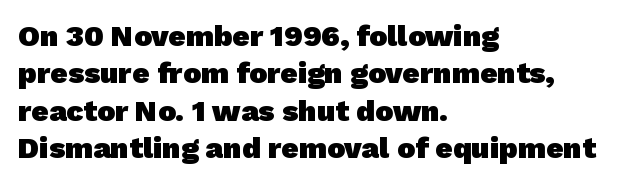
{"serif": "no", "bold": "yes", "weight": "heavy", "width": "normal", "stroke_contrast": "low", "x_height": "medium", "monospaced": "no", "underline": "no", "align": "left", "line_spacing": "normal", "line_spacing_ratio": 1.25, "letter_spacing": "normal", "letter_spacing_em": 0.0, "glyph_px": 30}
